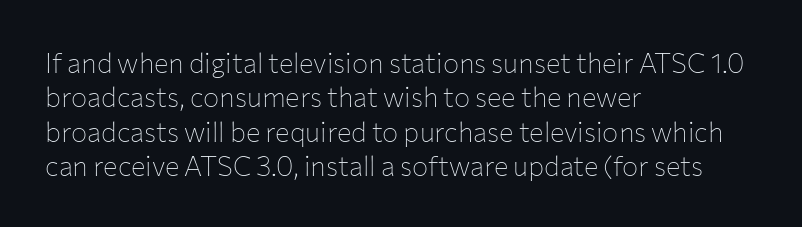
Q: Is the text bold? A: No.
Q: Is the text italic (slanted)? A: No, it is upright.
Q: Is the text underlined? A: No.
Q: How is the paragraph aligned? A: Left-aligned.
Q: Is the spacing between letters normal or unusually wide? A: Normal.
Q: Is the spacing between lines tight, normal or loose? A: Normal.
